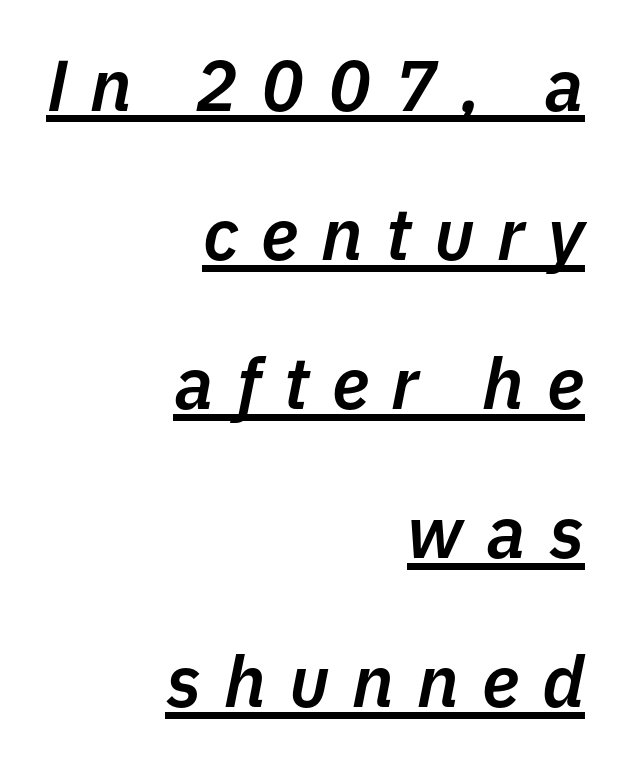
The rendering uses a semibold face; strokes are thickened but not to full bold. Someone cranked the tracking dial way up on this one. Slanted lettering throughout. What's the leading like? Stretched, with rows far apart. The face used here is proportionally spaced, like ordinary book or web type. A rule runs beneath these lines of type.
